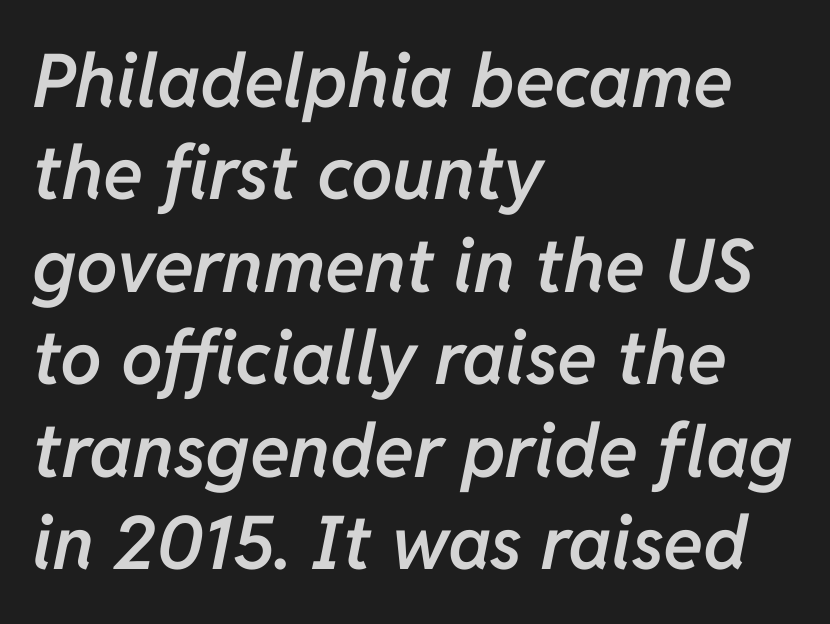
The image shows 74 px semibold type, italic (leaning right); set left-aligned, normal line spacing (1.25x), normal letter spacing, not underlined; low stroke contrast and a medium x-height.
